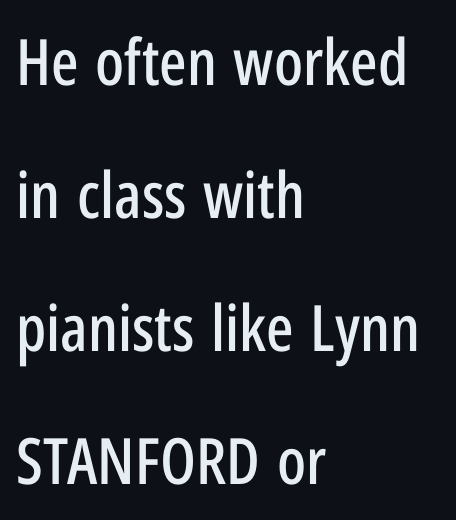
Q: Is the text italic (slanted)? A: No, it is upright.
Q: Is the typeface a serif or a sans-serif typeface? A: Sans-serif.
Q: Is the text underlined? A: No.
Q: How is the paragraph aligned? A: Left-aligned.
Q: Is the spacing between letters normal or unusually wide? A: Normal.
Q: Is the spacing between lines tight, normal or loose? A: Loose.
Q: Width (condensed, normal, or wide)? A: Condensed.
Q: Stroke contrast? A: Low.
Q: x-height? A: Medium.
Q: Monospaced? A: No.
